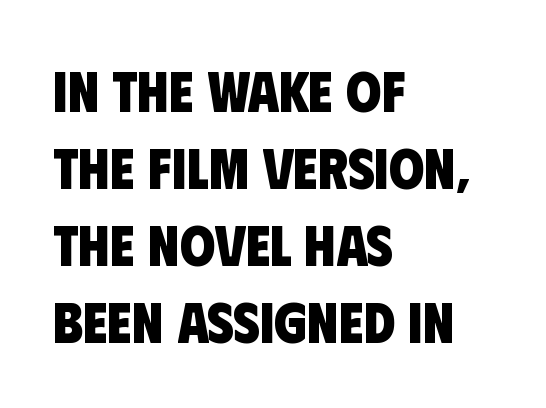
The setting favours the left margin, as ordinary paragraphs usually do. Rule under the text: the space is simply empty. Is this a fixed-width face? No — the glyphs have proportional, varying widths. A sans-serif font was chosen for this passage.
